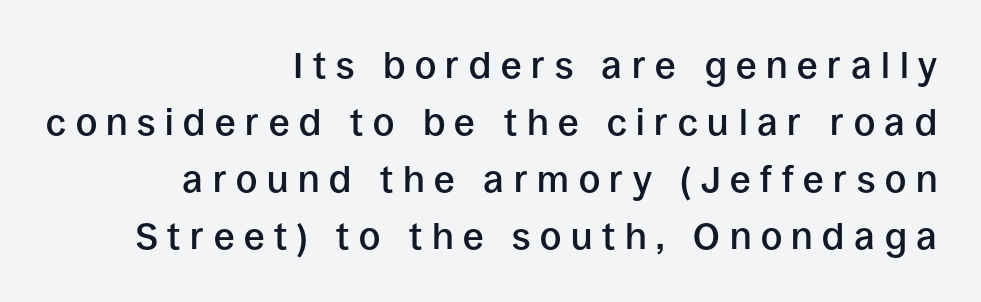
The image shows 37 px semibold sans-serif type, upright; set right-aligned, normal line spacing (1.54x), unusually wide letter spacing (+0.26 em), not underlined; low stroke contrast and a large x-height.
